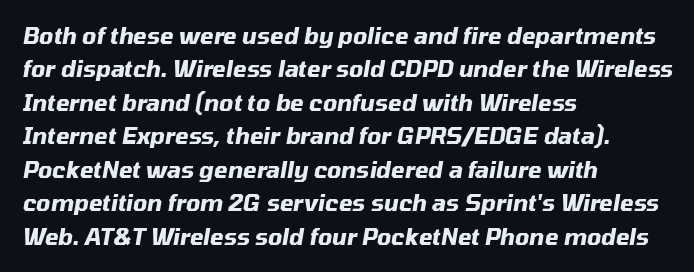
Q: Is the text bold? A: Yes.
Q: Is the text italic (slanted)? A: Yes, it leans right by about 10 degrees.
Q: Is the text underlined? A: No.
Q: How is the paragraph aligned? A: Left-aligned.
Q: Is the spacing between letters normal or unusually wide? A: Normal.
Q: Is the spacing between lines tight, normal or loose? A: Normal.
